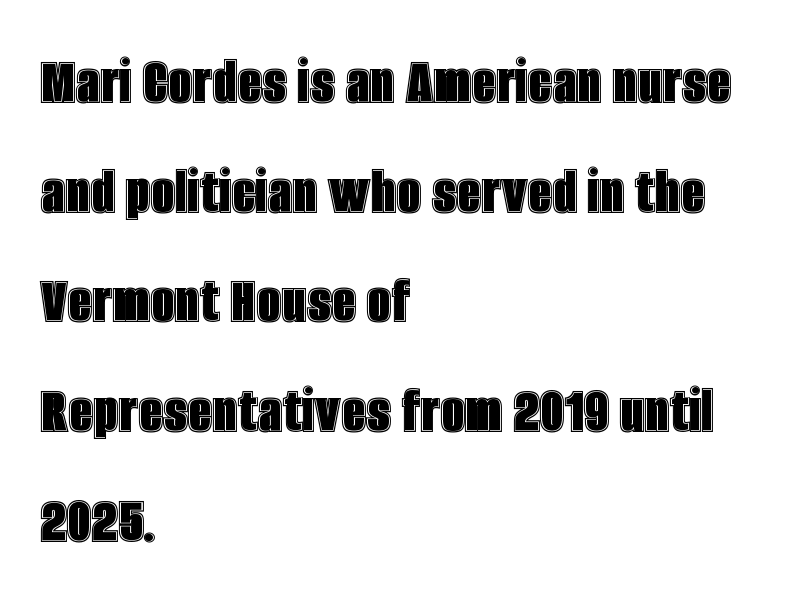
The image shows 69 px condensed type, upright; set left-aligned, normal line spacing (1.59x), normal letter spacing, not underlined; a large x-height.
